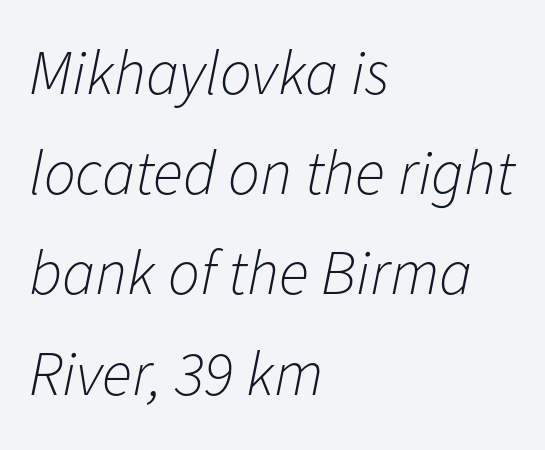
Q: Is the text bold? A: No.
Q: Is the text italic (slanted)? A: Yes, it leans right by about 11 degrees.
Q: Is the text underlined? A: No.
Q: How is the paragraph aligned? A: Left-aligned.
Q: Is the spacing between letters normal or unusually wide? A: Normal.
Q: Is the spacing between lines tight, normal or loose? A: Normal.
Q: Width (condensed, normal, or wide)? A: Normal.
Q: Stroke contrast? A: Low.
Q: x-height? A: Medium.
Q: Monospaced? A: No.
